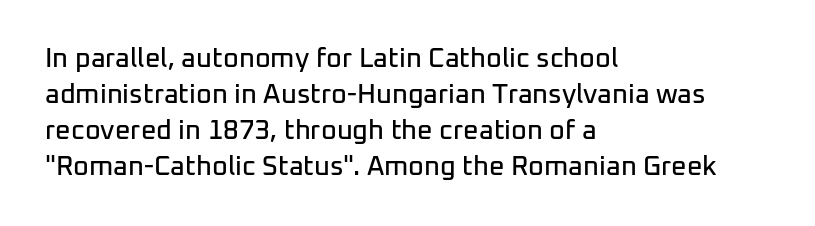
Vertically, the passage feels balanced, rows spaced as you'd expect. The face used here is rendered with its standard letterfit. The words here are not underlined. Posture: straight, roman, zero tilt.
